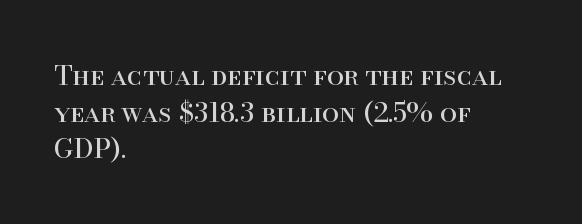
Q: Is the text bold? A: No.
Q: Is the text italic (slanted)? A: No, it is upright.
Q: Is the text underlined? A: No.
Q: How is the paragraph aligned? A: Left-aligned.
Q: Is the spacing between letters normal or unusually wide? A: Normal.
Q: Is the spacing between lines tight, normal or loose? A: Normal.
